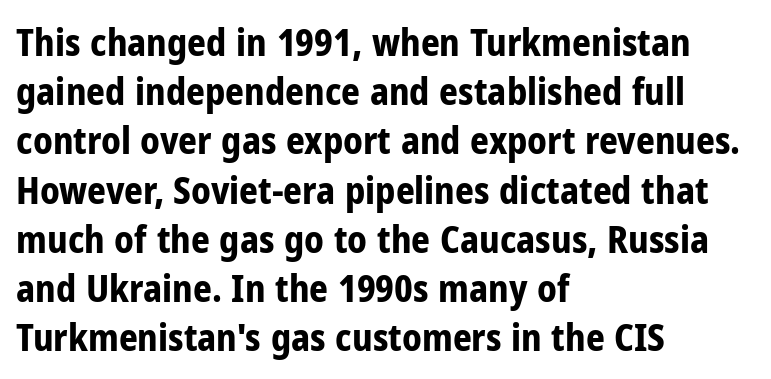
Q: Is the text bold? A: Yes.
Q: Is the text italic (slanted)? A: No, it is upright.
Q: Is the typeface a serif or a sans-serif typeface? A: Sans-serif.
Q: Is the text underlined? A: No.
Q: How is the paragraph aligned? A: Left-aligned.
Q: Is the spacing between letters normal or unusually wide? A: Normal.
Q: Is the spacing between lines tight, normal or loose? A: Normal.
Q: Width (condensed, normal, or wide)? A: Condensed.
Q: Stroke contrast? A: Low.
Q: x-height? A: Medium.
Q: Monospaced? A: No.
